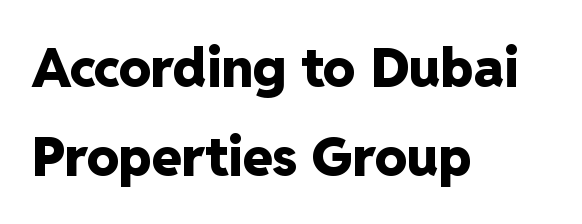
The image shows 54 px heavy sans-serif type, upright; set left-aligned, normal line spacing (1.64x), normal letter spacing, not underlined; low stroke contrast and a medium x-height.
